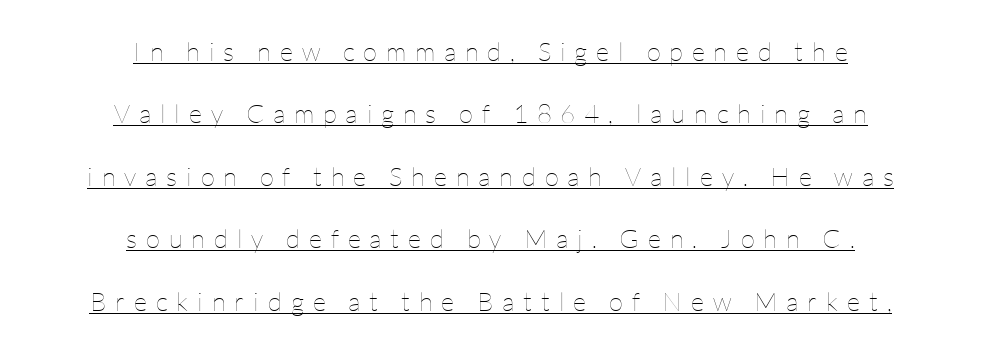
The image shows 26 px text type, upright; set centered, loose line spacing (2.4x), unusually wide letter spacing (+0.34 em), underlined.
